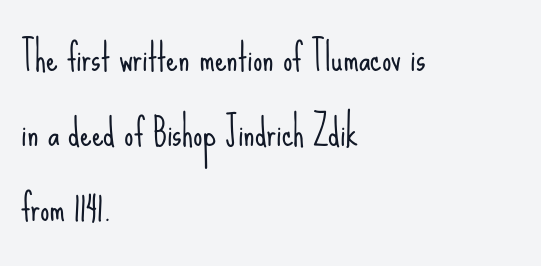
The image shows 37 px light, condensed sans-serif type, upright; set left-aligned, loose line spacing (2.03x), normal letter spacing, not underlined; low stroke contrast and a small x-height.
